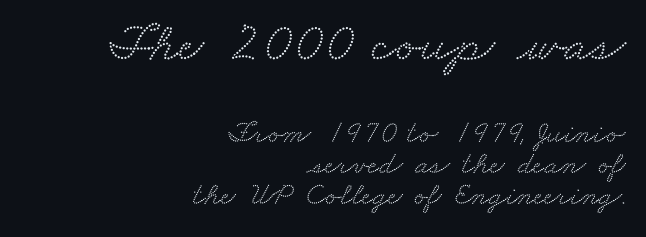
{"serif": "yes", "width": "wide", "stroke_contrast": "medium", "x_height": "small", "monospaced": "no", "underline": "no", "align": "right", "line_spacing": "tight", "line_spacing_ratio": 0.97, "letter_spacing": "normal", "letter_spacing_em": 0.0, "larger_block": "first", "size_ratio": 1.75, "glyph_px": 56}
